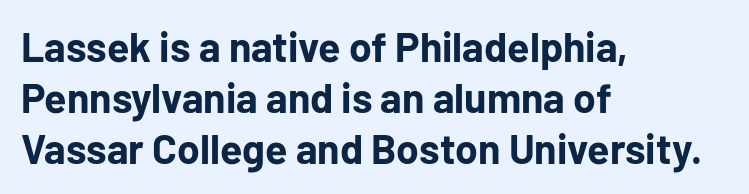
Is this a sans? Yes — the strokes have no serifs. Each word holds together tightly as a unit, with standard inter-letter gaps. Line beginnings align vertically; line endings do not. The rendering uses natural spacing where letterforms have individual widths.
